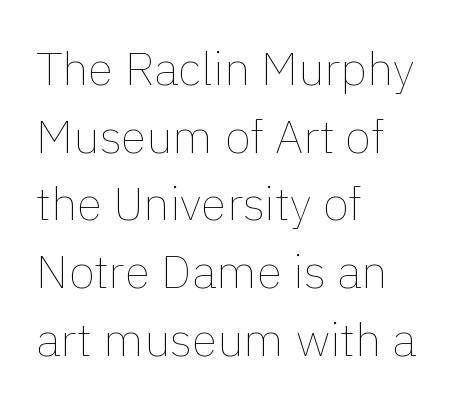
The image shows 47 px thin type, upright; set left-aligned, normal line spacing (1.44x), normal letter spacing, not underlined; a medium x-height.
